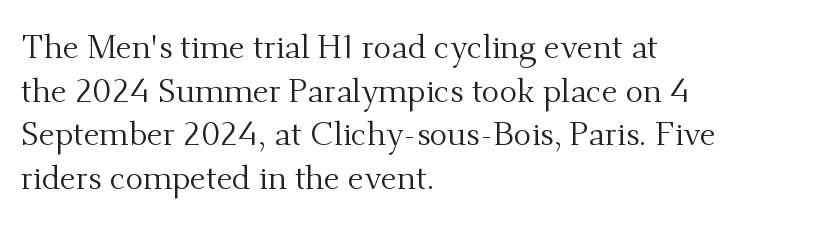
Between one letter and the next there's only the usual sliver of space. The leading is moderate, giving the passage an even texture. Counters stay open thanks to moderate or lighter strokes. Unlike italic type, these characters show no tilt at all.
